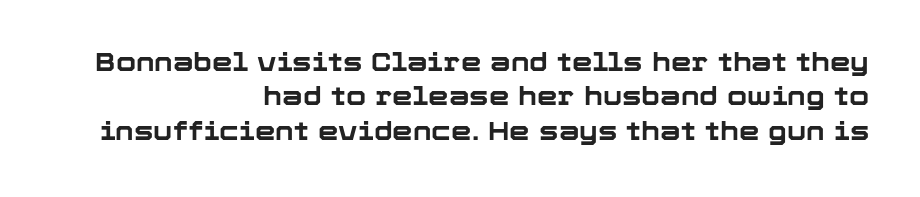
Q: Is the text bold? A: Yes.
Q: Is the text italic (slanted)? A: No, it is upright.
Q: Is the text underlined? A: No.
Q: How is the paragraph aligned? A: Right-aligned.
Q: Is the spacing between letters normal or unusually wide? A: Normal.
Q: Is the spacing between lines tight, normal or loose? A: Normal.
